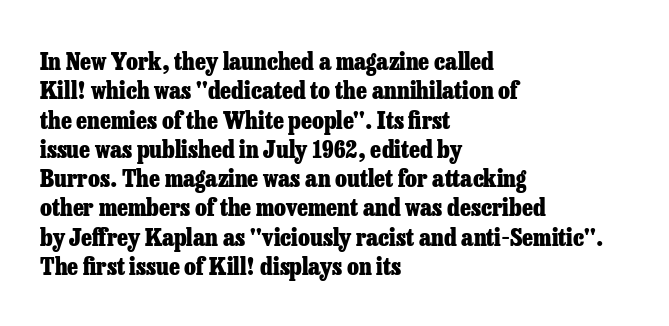
Q: Is the text bold? A: Yes.
Q: Is the text italic (slanted)? A: No, it is upright.
Q: Is the text underlined? A: No.
Q: How is the paragraph aligned? A: Left-aligned.
Q: Is the spacing between letters normal or unusually wide? A: Normal.
